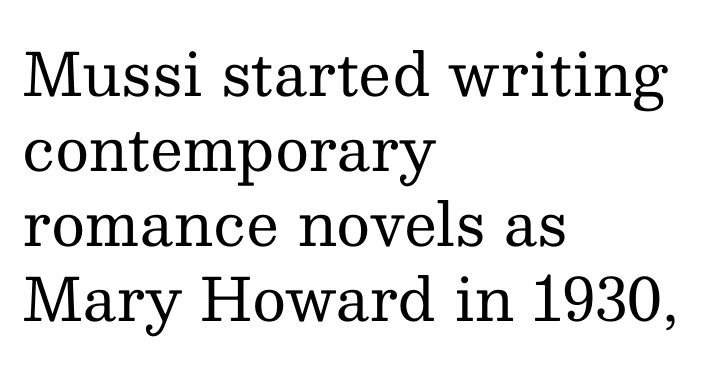
{"serif": "yes", "italic": "no", "bold": "no", "weight": "regular", "width": "normal", "stroke_contrast": "medium", "x_height": "medium", "monospaced": "no", "underline": "no", "align": "left", "line_spacing": "normal", "line_spacing_ratio": 1.27, "letter_spacing": "normal", "letter_spacing_em": 0.0, "glyph_px": 59}
